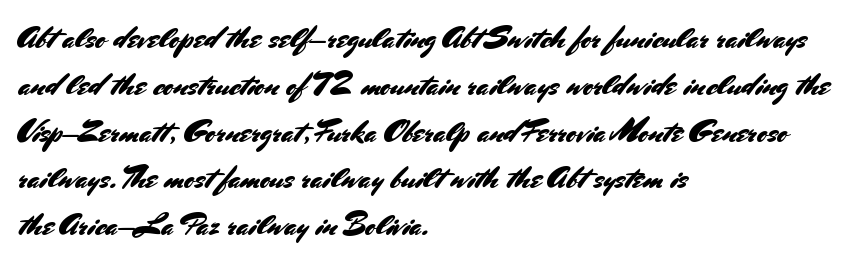
Q: Is the text italic (slanted)? A: Yes.
Q: Is the typeface a serif or a sans-serif typeface? A: Sans-serif.
Q: Is the text underlined? A: No.
Q: How is the paragraph aligned? A: Left-aligned.
Q: Is the spacing between letters normal or unusually wide? A: Normal.
Q: Is the spacing between lines tight, normal or loose? A: Normal.
Q: Width (condensed, normal, or wide)? A: Normal.
Q: Stroke contrast? A: Medium.
Q: x-height? A: Small.
Q: Monospaced? A: No.
